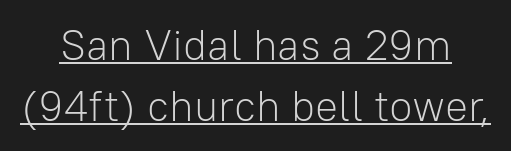
The image shows 43 px light sans-serif type, upright; set centered, normal line spacing (1.42x), normal letter spacing, underlined; low stroke contrast and a medium x-height.
